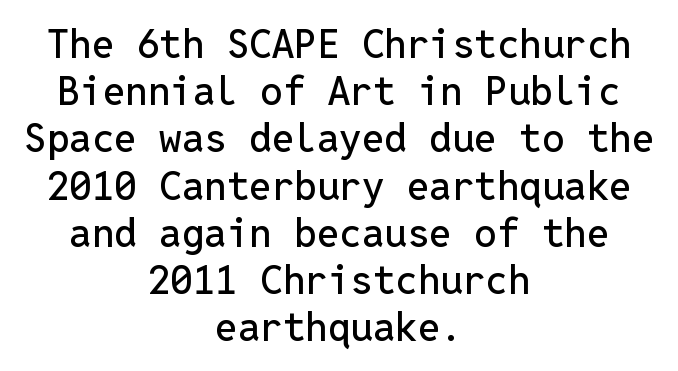
{"serif": "no", "italic": "no", "width": "normal", "stroke_contrast": "low", "x_height": "medium", "monospaced": "yes", "underline": "no", "align": "center", "line_spacing_ratio": 1.18, "letter_spacing": "normal", "letter_spacing_em": 0.0, "glyph_px": 40}
